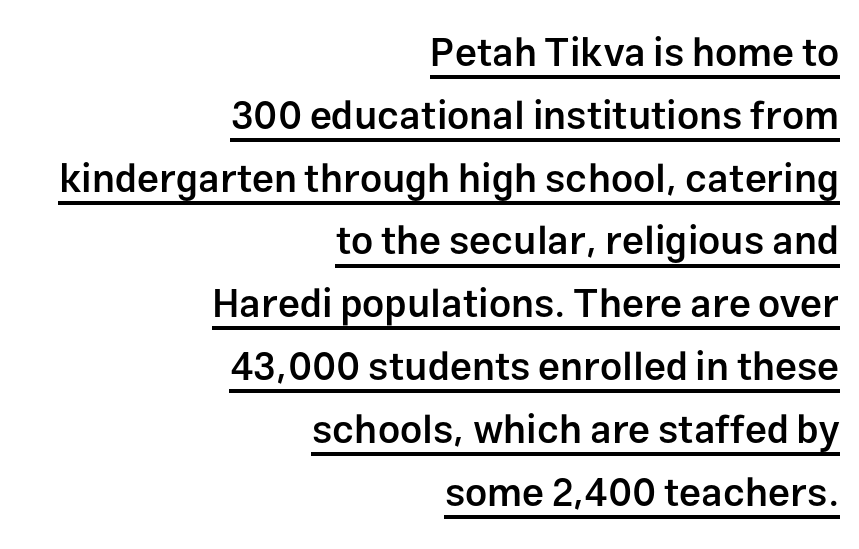
Look at the bottom of the vertical strokes: they stop flat, with no serifs. You could call the tracking neutral — neither tight nor loose. Posture: vertical. Looks like someone drew a line under every word here.
